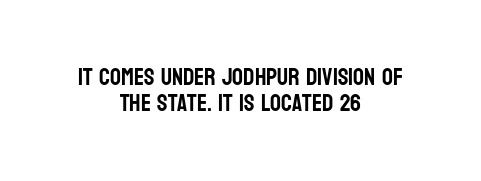
The image shows 24 px text type, upright; set centered, tight line spacing (1.07x), normal letter spacing, not underlined.
